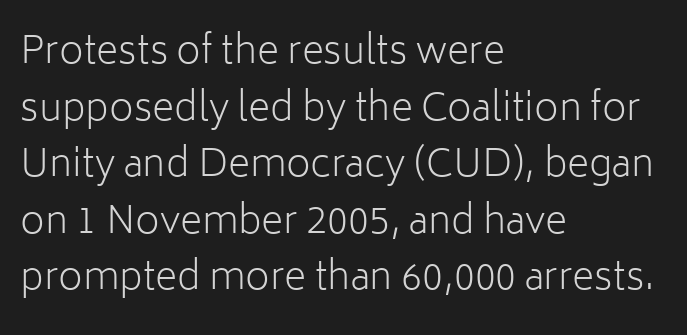
The image shows 38 px light sans-serif type, upright; set left-aligned, normal line spacing (1.49x), normal letter spacing, not underlined; low stroke contrast and a medium x-height.
